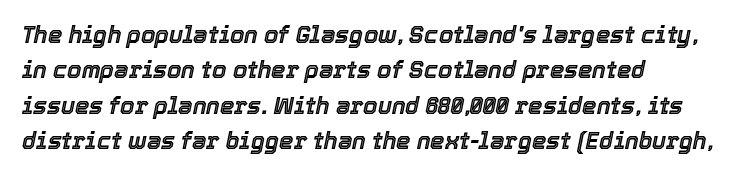
{"italic": "yes", "lean": "right", "slant_degrees": 12, "underline": "no", "align": "left", "line_spacing": "normal", "line_spacing_ratio": 1.54, "letter_spacing": "normal", "letter_spacing_em": 0.0, "glyph_px": 23}
